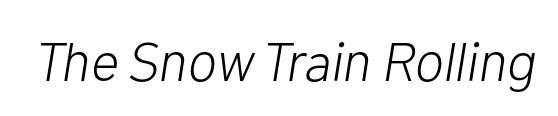
No letter is thick-stroked: the sample isn't bold. The words here are not underlined. Designer's note — italics engaged. These lines are rendered in a variable-pitch font.
